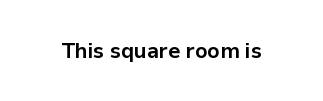
{"italic": "no", "bold": "yes", "underline": "no", "letter_spacing": "normal", "letter_spacing_em": 0.0, "glyph_px": 22}
